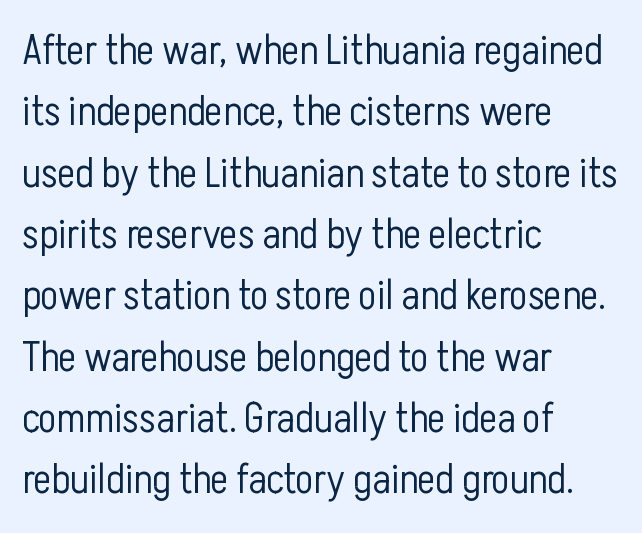
Q: Is the text bold? A: No.
Q: Is the text italic (slanted)? A: No, it is upright.
Q: Is the typeface a serif or a sans-serif typeface? A: Sans-serif.
Q: Is the text underlined? A: No.
Q: How is the paragraph aligned? A: Left-aligned.
Q: Is the spacing between letters normal or unusually wide? A: Normal.
Q: Is the spacing between lines tight, normal or loose? A: Normal.
Q: Width (condensed, normal, or wide)? A: Condensed.
Q: Stroke contrast? A: Low.
Q: x-height? A: Medium.
Q: Monospaced? A: No.
